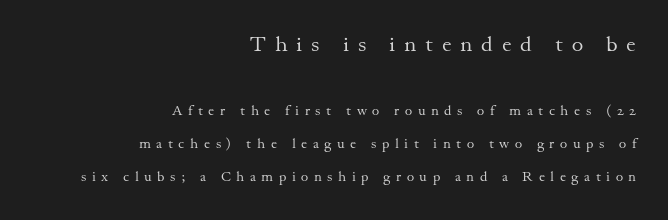
The image shows 22 px text type, upright; set right-aligned, loose line spacing (2.37x), unusually wide letter spacing (+0.4 em), not underlined; the first (top) block is 1.57x larger.
